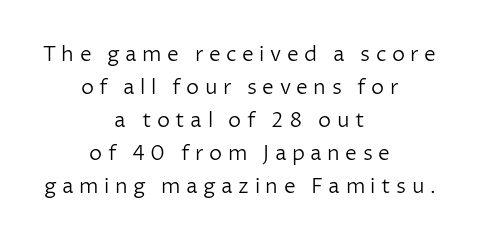
Style check: upright. Line spacing here is normal. Rule under the text: the space is simply empty. The paragraph shown floats in the horizontal middle. The passage shown is not bold in any degree.
